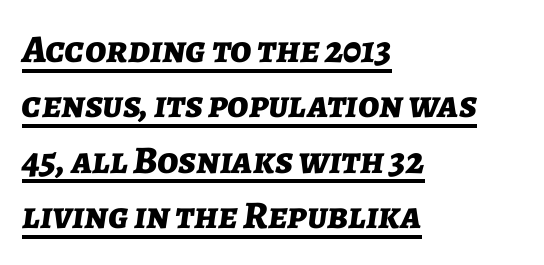
{"italic": "yes", "lean": "right", "slant_degrees": 7, "bold": "yes", "weight": "bold", "width": "normal", "stroke_contrast": "low", "x_height": "medium", "monospaced": "no", "underline": "yes", "align": "left", "line_spacing": "normal", "line_spacing_ratio": 1.42, "letter_spacing": "normal", "letter_spacing_em": 0.0, "glyph_px": 39}
